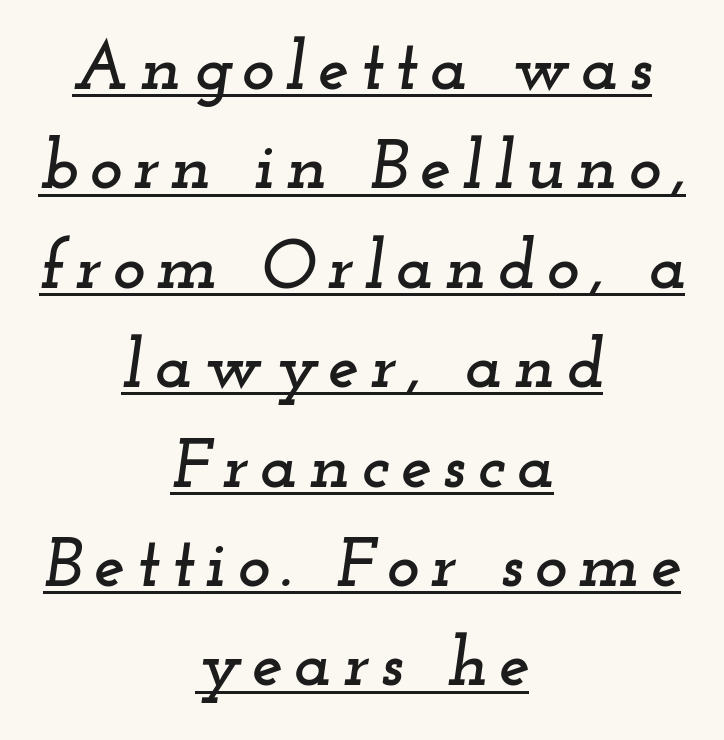
{"serif": "yes", "italic": "yes", "lean": "right", "slant_degrees": 12, "width": "wide", "stroke_contrast": "low", "x_height": "small", "monospaced": "no", "underline": "yes", "align": "center", "line_spacing": "normal", "line_spacing_ratio": 1.42, "glyph_px": 70}
